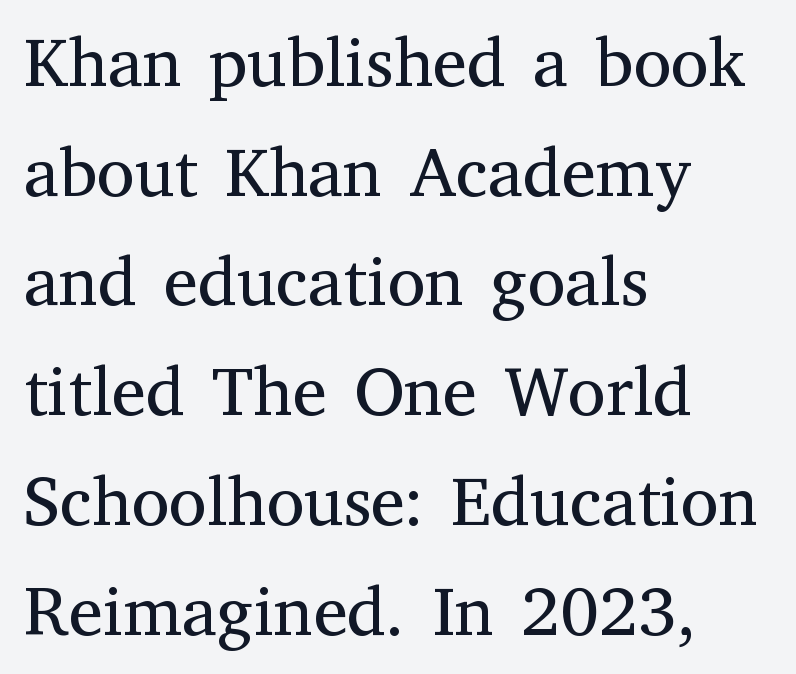
{"serif": "yes", "italic": "no", "bold": "no", "weight": "regular", "width": "normal", "stroke_contrast": "medium", "x_height": "medium", "monospaced": "no", "underline": "no", "align": "left", "line_spacing": "normal", "line_spacing_ratio": 1.59, "letter_spacing": "normal", "letter_spacing_em": 0.0, "glyph_px": 69}
